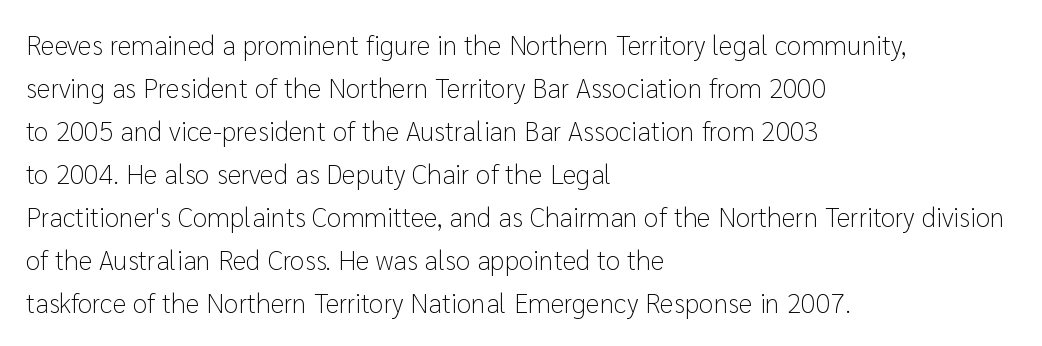
The image shows 27 px text type, upright; set left-aligned, normal line spacing (1.59x), normal letter spacing, not underlined.
